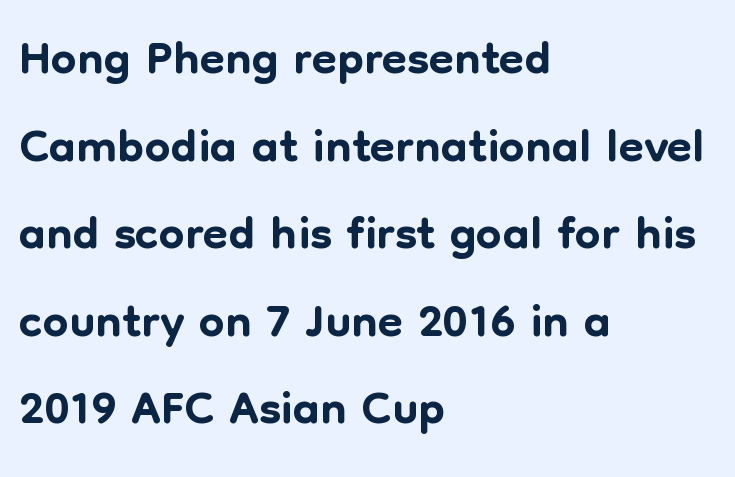
Q: Is the text italic (slanted)? A: No, it is upright.
Q: Is the typeface a serif or a sans-serif typeface? A: Sans-serif.
Q: Is the text underlined? A: No.
Q: How is the paragraph aligned? A: Left-aligned.
Q: Is the spacing between letters normal or unusually wide? A: Normal.
Q: Width (condensed, normal, or wide)? A: Normal.
Q: Stroke contrast? A: Low.
Q: x-height? A: Medium.
Q: Monospaced? A: No.
